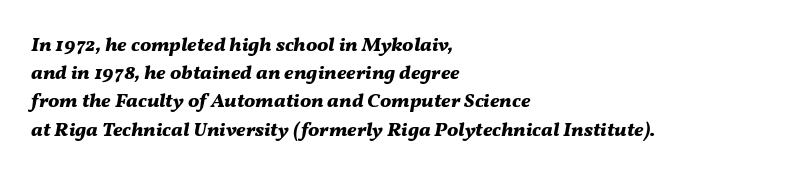
Strokes here are thick enough to call this a true bold. Compared with ordinary roman type, these characters are visibly tilted. Descender tails drop into unmarked territory. Short and long lines alike share a common starting point at left. The tracking reads as untouched default to a designer's eye. Evenly set lines give the paragraph a standard silhouette.
